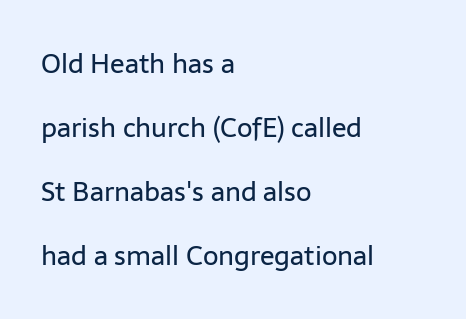
Q: Is the text bold? A: No.
Q: Is the text italic (slanted)? A: No, it is upright.
Q: Is the text underlined? A: No.
Q: How is the paragraph aligned? A: Left-aligned.
Q: Is the spacing between letters normal or unusually wide? A: Normal.
Q: Is the spacing between lines tight, normal or loose? A: Loose.
